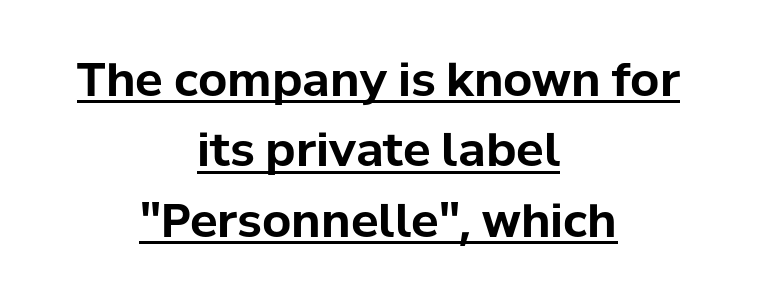
Q: Is the text bold? A: Yes.
Q: Is the text italic (slanted)? A: No, it is upright.
Q: Is the typeface a serif or a sans-serif typeface? A: Sans-serif.
Q: Is the text underlined? A: Yes.
Q: How is the paragraph aligned? A: Centered.
Q: Is the spacing between letters normal or unusually wide? A: Normal.
Q: Is the spacing between lines tight, normal or loose? A: Normal.
Q: Width (condensed, normal, or wide)? A: Normal.
Q: Stroke contrast? A: Low.
Q: x-height? A: Medium.
Q: Monospaced? A: No.
